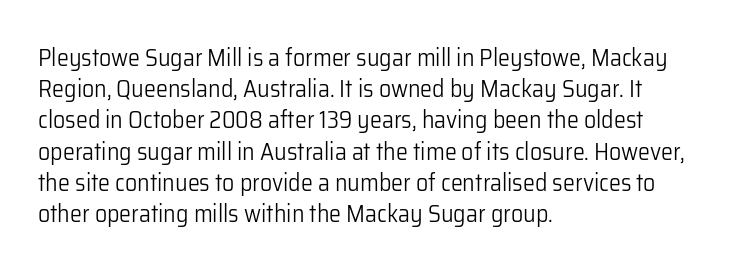
Q: Is the text bold? A: No.
Q: Is the text italic (slanted)? A: No, it is upright.
Q: Is the text underlined? A: No.
Q: How is the paragraph aligned? A: Left-aligned.
Q: Is the spacing between letters normal or unusually wide? A: Normal.
Q: Is the spacing between lines tight, normal or loose? A: Normal.
